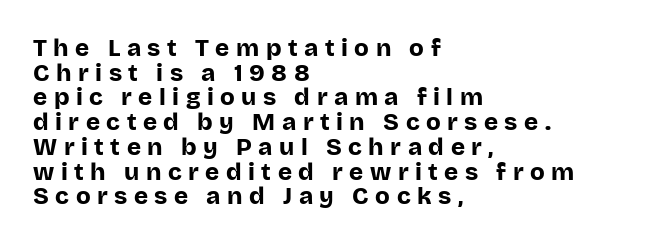
The characters look thick and weighty, a clear bold. The passage shown stacks its lines with hardly any gap. This rendering widens character spacing well past its baseline value. This is roman type, the default non-slanted kind. Quick note: underline off.
